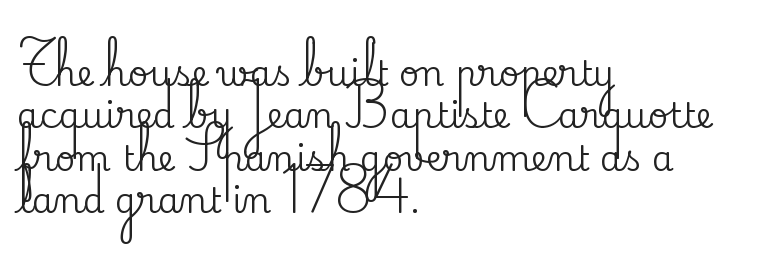
{"serif": "yes", "italic": "no", "width": "normal", "stroke_contrast": "medium", "x_height": "small", "monospaced": "no", "underline": "no", "align": "left", "line_spacing_ratio": 1.21, "letter_spacing": "normal", "letter_spacing_em": 0.0, "glyph_px": 35}
